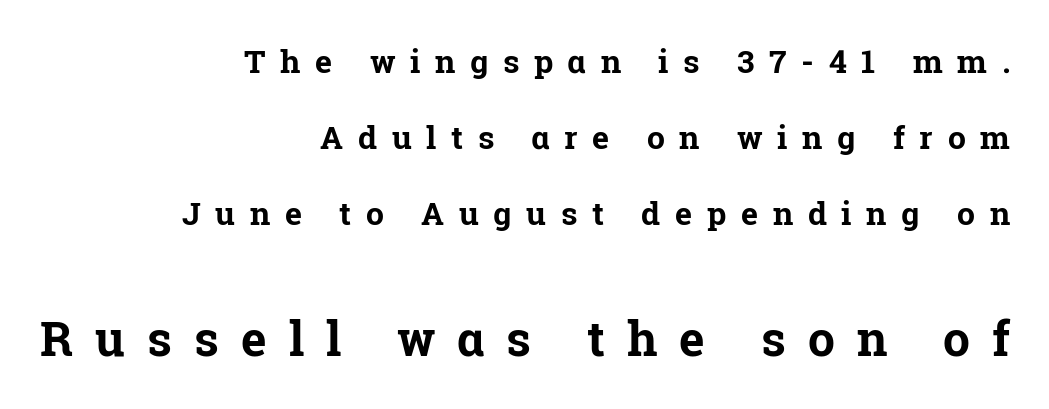
Here the glyphs are tracked loosely, breaking word shapes into spaced letters. Do the characters align in a grid? No, the font is proportional. Line ends are locked; line starts wander. Nobody drew a line under any word here. Size hierarchy here favors the trailing block over the leading one. This sample uses a serif face.
